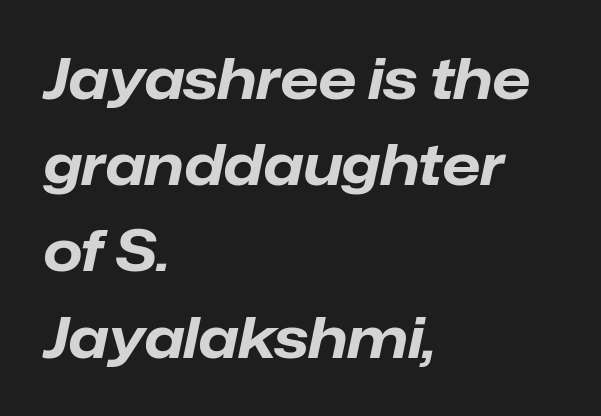
Q: Is the text bold? A: Yes.
Q: Is the text italic (slanted)? A: Yes, it leans right by about 12 degrees.
Q: Is the text underlined? A: No.
Q: How is the paragraph aligned? A: Left-aligned.
Q: Is the spacing between letters normal or unusually wide? A: Normal.
Q: Is the spacing between lines tight, normal or loose? A: Normal.
Q: Width (condensed, normal, or wide)? A: Normal.
Q: Stroke contrast? A: Low.
Q: x-height? A: Medium.
Q: Monospaced? A: No.
